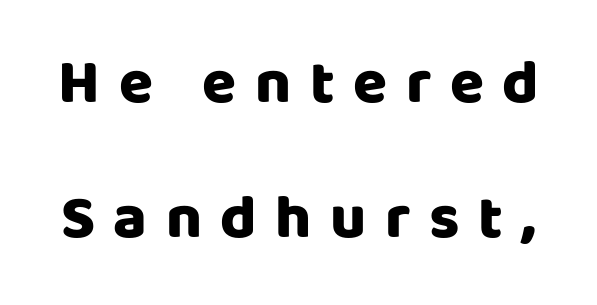
Beneath every word, the page is bare. These lines are rendered in a variable-pitch font. Strokes here are thick enough to call this a true bold. A typesetter would label this face a sans. The designer dialed line spacing up above the default.
